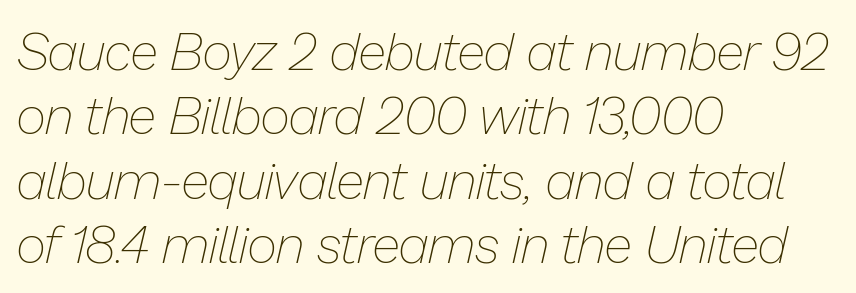
{"italic": "yes", "lean": "right", "slant_degrees": 13, "bold": "no", "weight": "thin", "width": "normal", "stroke_contrast": "low", "x_height": "medium", "monospaced": "no", "underline": "no", "align": "left", "line_spacing_ratio": 1.24, "letter_spacing": "normal", "letter_spacing_em": 0.0, "glyph_px": 52}
